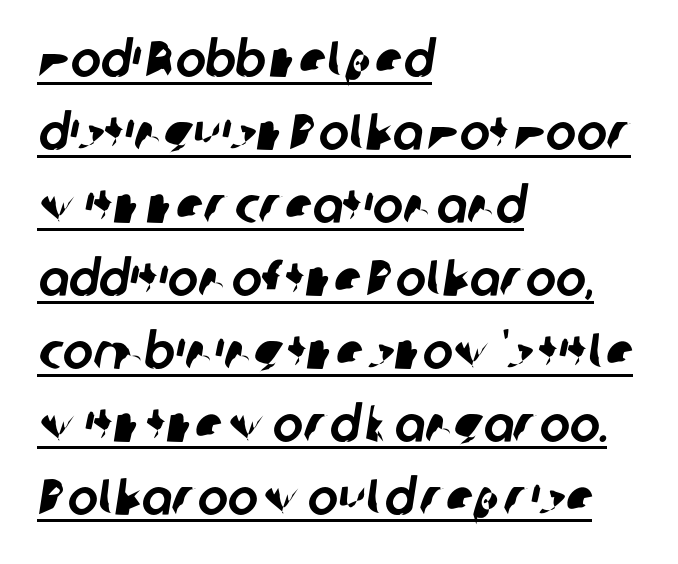
Q: Is the typeface a serif or a sans-serif typeface? A: Sans-serif.
Q: Is the text underlined? A: Yes.
Q: How is the paragraph aligned? A: Left-aligned.
Q: Is the spacing between letters normal or unusually wide? A: Normal.
Q: Is the spacing between lines tight, normal or loose? A: Normal.
Q: Width (condensed, normal, or wide)? A: Normal.
Q: Stroke contrast? A: Low.
Q: x-height? A: Medium.
Q: Monospaced? A: No.
